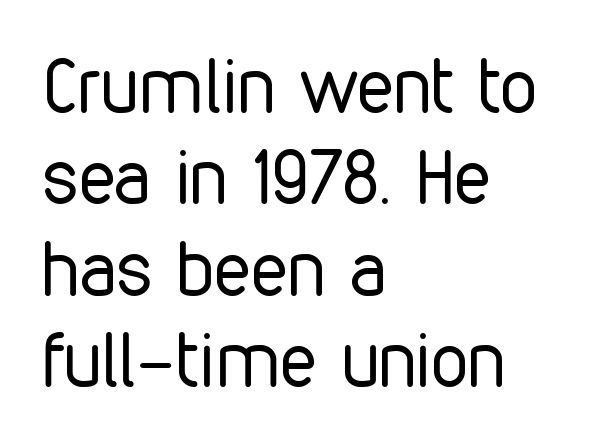
The image shows 75 px regular-weight, condensed sans-serif type, upright; set left-aligned, line spacing 1.22x, normal letter spacing, not underlined; low stroke contrast and a medium x-height.
